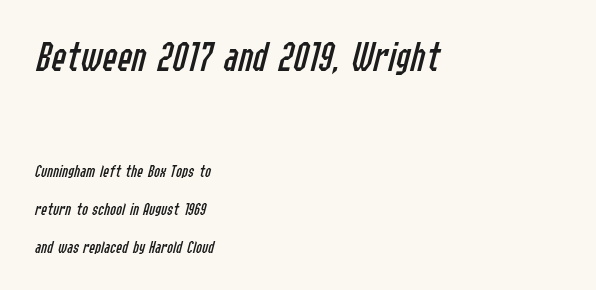
Q: Is the text bold? A: No.
Q: Is the text italic (slanted)? A: Yes, it leans right by about 14 degrees.
Q: Is the text underlined? A: No.
Q: How is the paragraph aligned? A: Left-aligned.
Q: Is the spacing between letters normal or unusually wide? A: Normal.
Q: Is the spacing between lines tight, normal or loose? A: Loose.
Q: Which block of text is set in a larger size, the first (top) or the second (bottom)? A: The first (top) one.
Q: Width (condensed, normal, or wide)? A: Condensed.
Q: Stroke contrast? A: Low.
Q: x-height? A: Medium.
Q: Monospaced? A: No.
